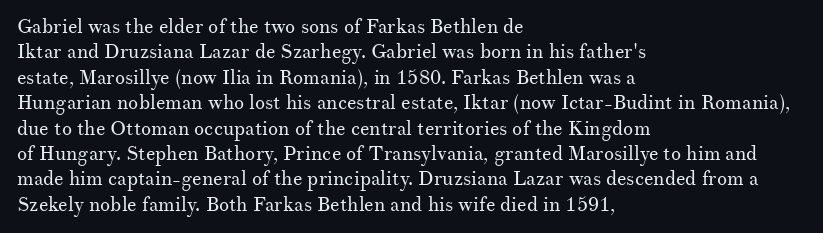
Q: Is the text bold? A: No.
Q: Is the text italic (slanted)? A: No, it is upright.
Q: Is the text underlined? A: No.
Q: How is the paragraph aligned? A: Left-aligned.
Q: Is the spacing between letters normal or unusually wide? A: Normal.
Q: Is the spacing between lines tight, normal or loose? A: Normal.
